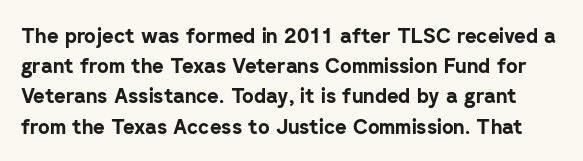
Q: Is the text bold? A: Yes.
Q: Is the text italic (slanted)? A: No, it is upright.
Q: Is the text underlined? A: No.
Q: Is the spacing between letters normal or unusually wide? A: Normal.
Q: Is the spacing between lines tight, normal or loose? A: Normal.
